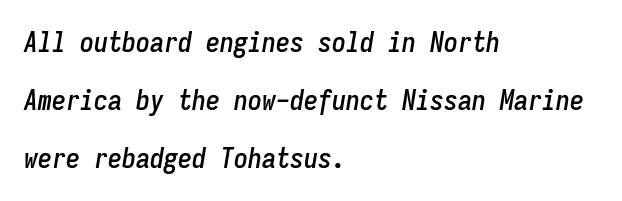
The image shows 28 px condensed type, italic (leaning right), monospaced; set left-aligned, loose line spacing (2.08x), normal letter spacing, not underlined; low stroke contrast and a medium x-height.
